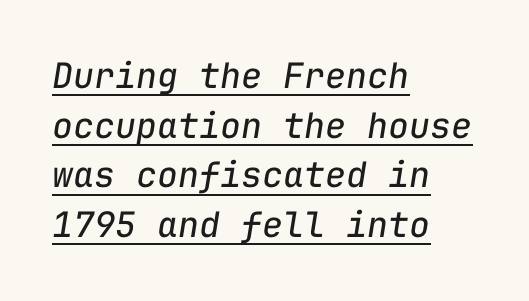
{"italic": "yes", "lean": "right", "slant_degrees": 9, "bold": "no", "weight": "regular", "width": "normal", "stroke_contrast": "low", "x_height": "medium", "monospaced": "yes", "underline": "yes", "align": "left", "line_spacing": "normal", "line_spacing_ratio": 1.42, "letter_spacing": "normal", "letter_spacing_em": 0.0, "glyph_px": 35}
